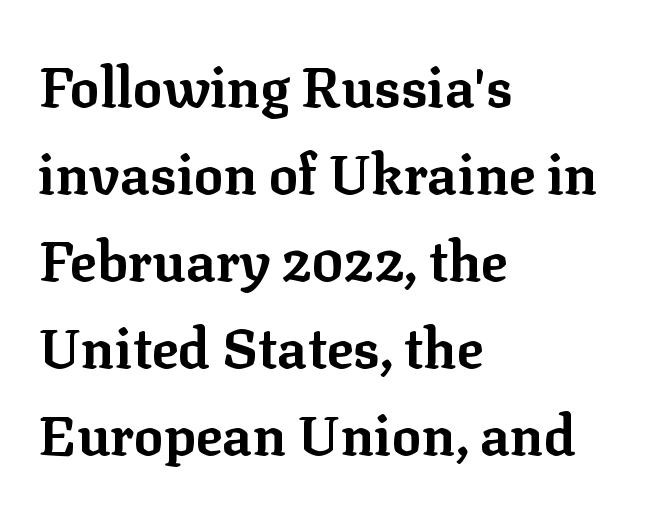
The image shows 55 px bold serif type, upright; set left-aligned, normal line spacing (1.58x), normal letter spacing, not underlined; low stroke contrast and a medium x-height.
